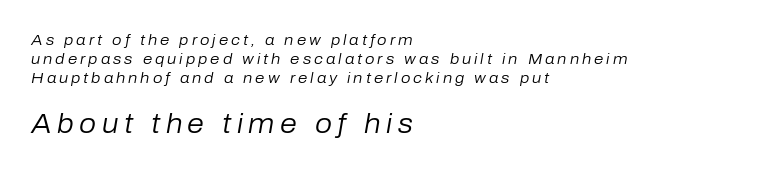
The image shows 27 px text type, italic (leaning right); set left-aligned, normal line spacing (1.26x), unusually wide letter spacing (+0.2 em), not underlined; the second (bottom) block is 1.8x larger.
